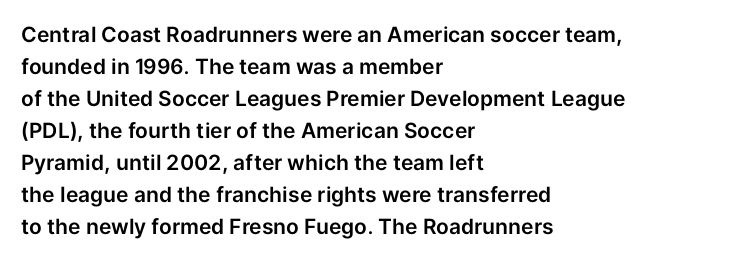
{"italic": "no", "underline": "no", "align": "left", "line_spacing": "normal", "line_spacing_ratio": 1.52, "letter_spacing": "normal", "letter_spacing_em": 0.0, "glyph_px": 21}
